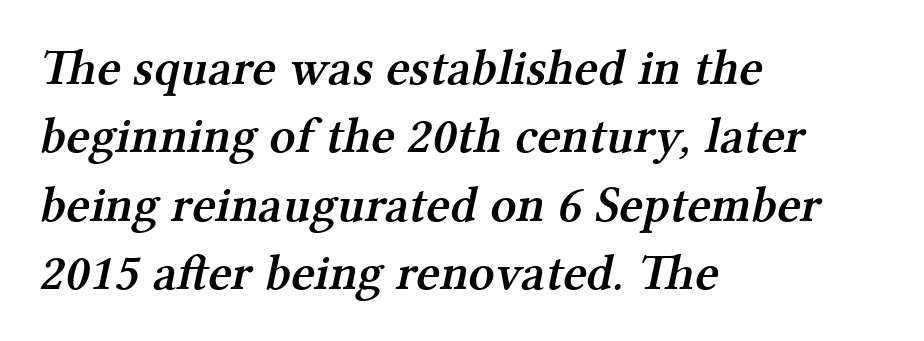
{"serif": "yes", "bold": "semi", "weight": "semibold", "width": "normal", "stroke_contrast": "medium", "x_height": "medium", "monospaced": "no", "underline": "no", "align": "left", "line_spacing": "normal", "line_spacing_ratio": 1.34, "letter_spacing": "normal", "letter_spacing_em": 0.0, "glyph_px": 51}
